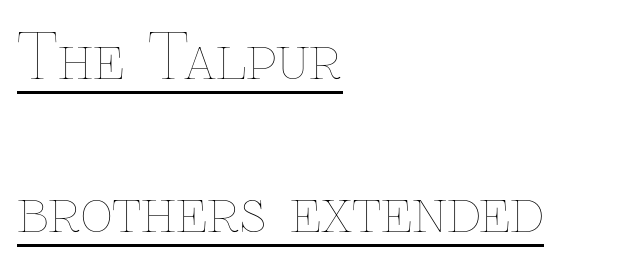
The image shows 62 px thin type, upright; set left-aligned, loose line spacing (2.47x), normal letter spacing, underlined; low stroke contrast and a medium x-height.
